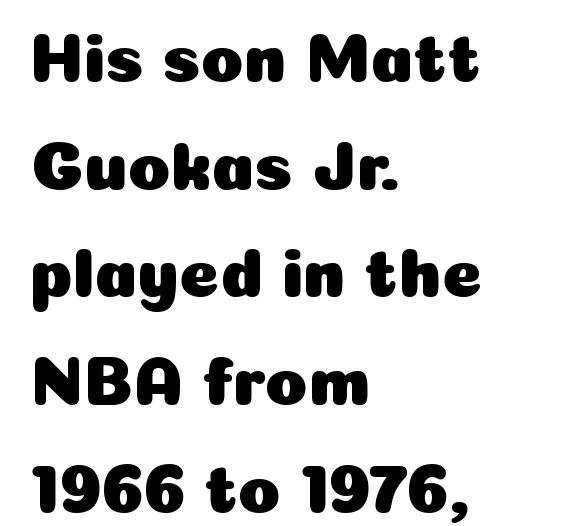
Q: Is the text italic (slanted)? A: No, it is upright.
Q: Is the typeface a serif or a sans-serif typeface? A: Sans-serif.
Q: Is the text underlined? A: No.
Q: How is the paragraph aligned? A: Left-aligned.
Q: Is the spacing between letters normal or unusually wide? A: Normal.
Q: Is the spacing between lines tight, normal or loose? A: Normal.
Q: Width (condensed, normal, or wide)? A: Normal.
Q: Stroke contrast? A: Low.
Q: x-height? A: Medium.
Q: Monospaced? A: No.
